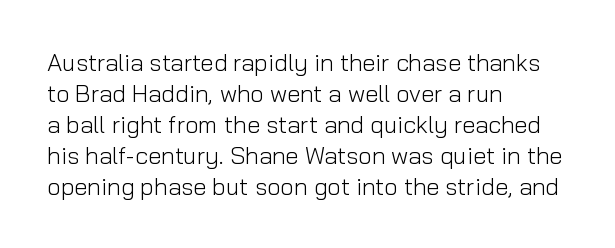
These lines keep a tight, regular rhythm from letter to letter. Notice how descenders clear the ascenders below comfortably — that's standard leading. These lines were composed using upright roman letters. One-word summary of the alignment: left. Nobody drew a line under any word here. The typesetting does not lean heavy: it is not bold.
